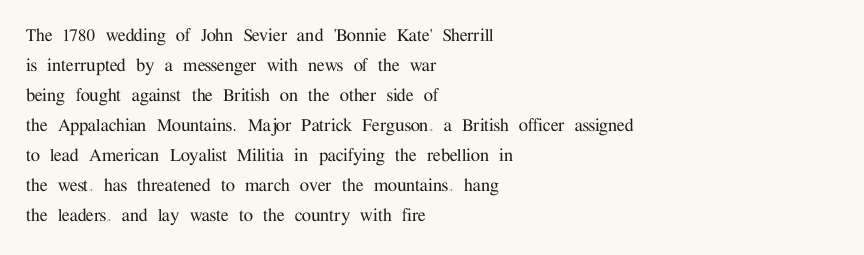
The gaps between neighbouring characters are ordinary and unremarkable. This rendering uses left alignment, leaving the right contour irregular. Horizontal bands of white between lines are of average thickness. The strip under each line holds only bare page. It's the straight-up-and-down kind of type.
